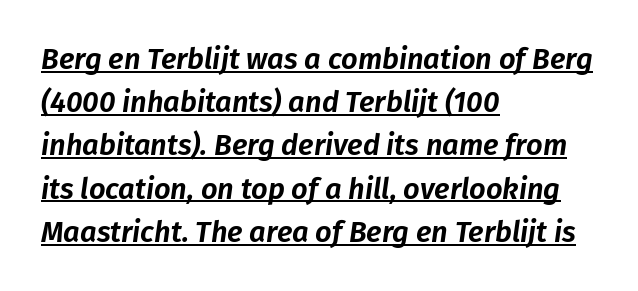
The image shows 29 px text type, italic (leaning right); set left-aligned, normal line spacing (1.49x), normal letter spacing, underlined; low stroke contrast and a medium x-height.
